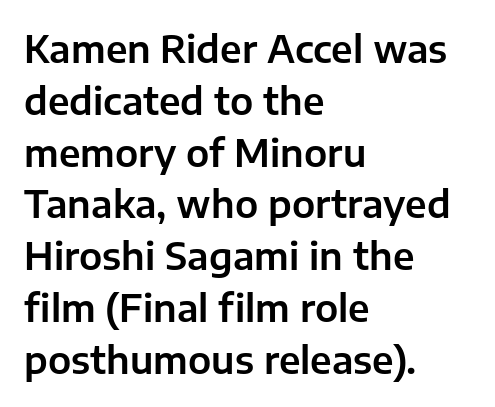
Stroke terminals: plain, sans-serif. Has an underline been added? It has not. Casual observation: everything's shoved over to the left. Each letter keeps its own natural width here, so spacing adapts to shape. Letter spacing: default.
